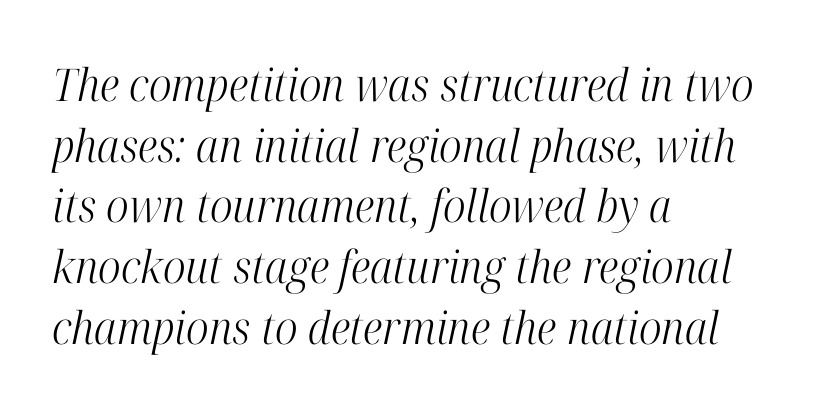
The image shows 45 px light, condensed serif type, italic (leaning right); set left-aligned, normal line spacing (1.35x), normal letter spacing, not underlined; high stroke contrast and a medium x-height.
